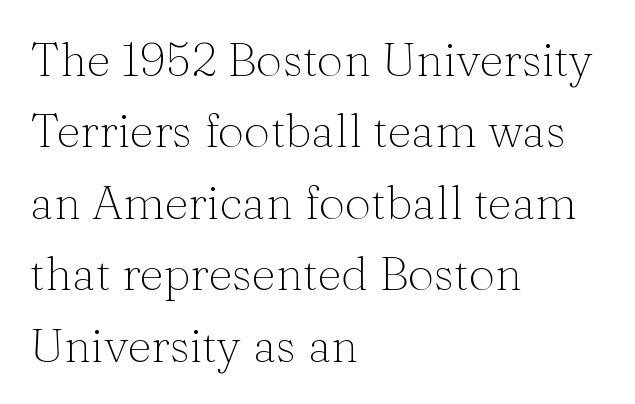
Compared with typical body copy, the letter spacing here is the same. In terms of letterform style, serifs are clearly present. Designer's note — italics off, roman on. One-word summary of the alignment: left. A typesetter would call this proportional, since set widths differ per character.
